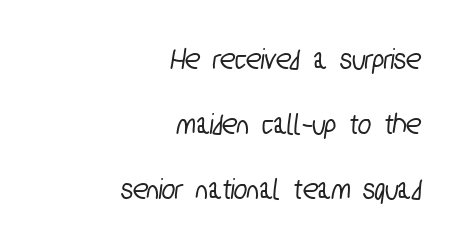
{"serif": "no", "width": "condensed", "stroke_contrast": "low", "x_height": "medium", "monospaced": "no", "underline": "no", "align": "right", "line_spacing": "loose", "line_spacing_ratio": 2.09, "letter_spacing": "normal", "letter_spacing_em": 0.0, "glyph_px": 31}
